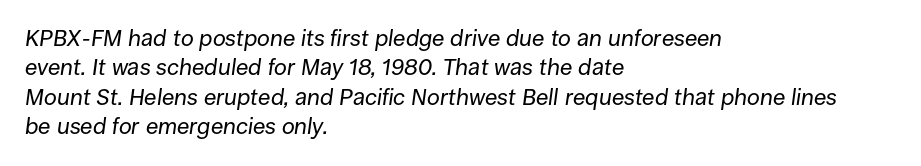
Summary of vertical rhythm: regular, with standard interline spacing. Stems and bowls with no extra thickness — not bold. Short note: letters normally spaced. Beneath every word, the page is bare. The rendering anchors every line to the left-hand side. Rendered with sloped, italic letterforms.
